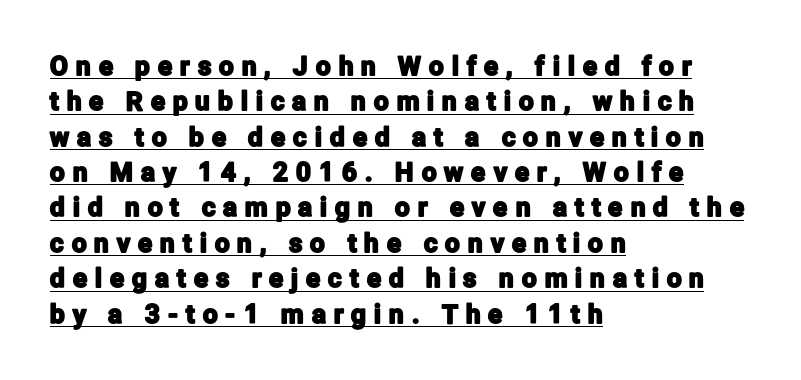
Q: Is the text italic (slanted)? A: No, it is upright.
Q: Is the text underlined? A: Yes.
Q: How is the paragraph aligned? A: Left-aligned.
Q: Is the spacing between letters normal or unusually wide? A: Unusually wide.
Q: Is the spacing between lines tight, normal or loose? A: Normal.
